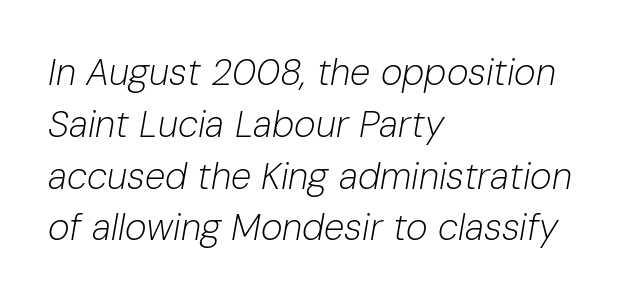
Q: Is the text bold? A: No.
Q: Is the text italic (slanted)? A: Yes, it leans right by about 10 degrees.
Q: Is the text underlined? A: No.
Q: How is the paragraph aligned? A: Left-aligned.
Q: Is the spacing between letters normal or unusually wide? A: Normal.
Q: Is the spacing between lines tight, normal or loose? A: Normal.
Q: Width (condensed, normal, or wide)? A: Normal.
Q: Stroke contrast? A: Low.
Q: x-height? A: Medium.
Q: Monospaced? A: No.
